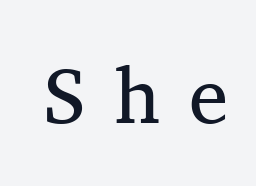
The image shows 79 px regular-weight serif type, upright; set unusually wide letter spacing (+0.37 em), not underlined; medium stroke contrast and a medium x-height.
